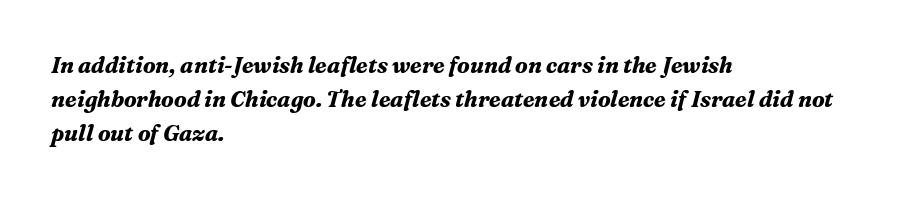
Q: Is the text bold? A: Yes.
Q: Is the text italic (slanted)? A: Yes, it leans right by about 16 degrees.
Q: Is the text underlined? A: No.
Q: How is the paragraph aligned? A: Left-aligned.
Q: Is the spacing between letters normal or unusually wide? A: Normal.
Q: Is the spacing between lines tight, normal or loose? A: Normal.
